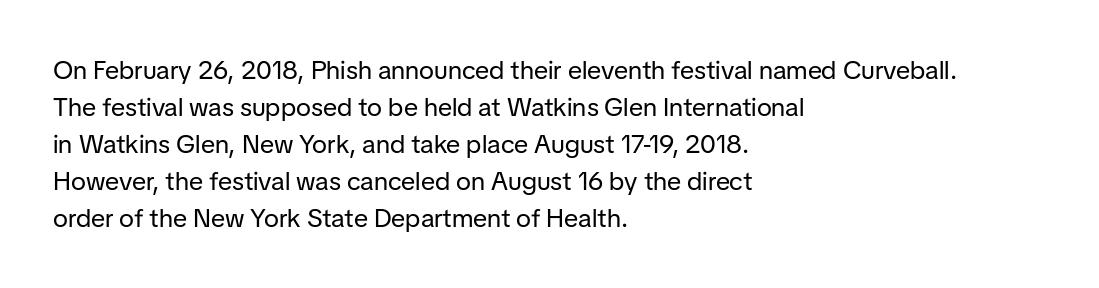
Rule under the text: the space is simply empty. The tracking reads as untouched default to a designer's eye. Compared with a typical body face, this is equally light or lighter still. A student would call this left alignment; a typographer would say flush left, rag right. The rows are spaced the way most documents space them.
